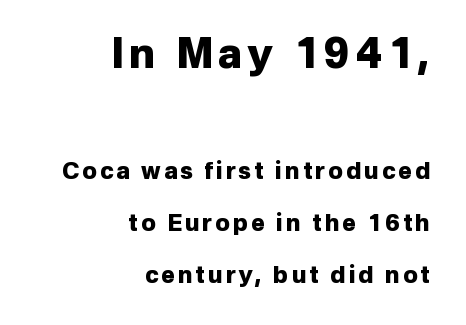
The lettering holds an erect, upright posture throughout. Font category for this specimen: sans-serif. Check the space under the baseline: it is left empty. Note: larger setting up top, smaller setting below.
